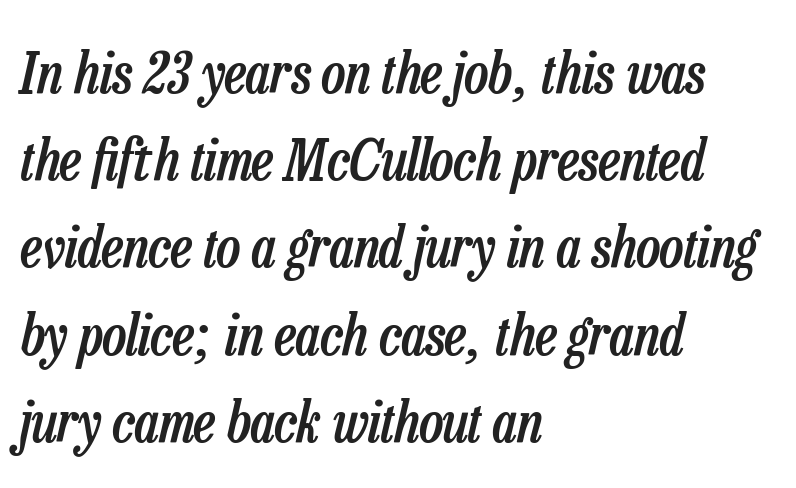
The rendering uses a moderate line-height, typical for paragraphs. Is the type slanted? Yes — the strokes lean at a clear angle. Character widths vary here, with narrow letters taking less room than wide ones. Any mark beneath the type? The region is blank.
